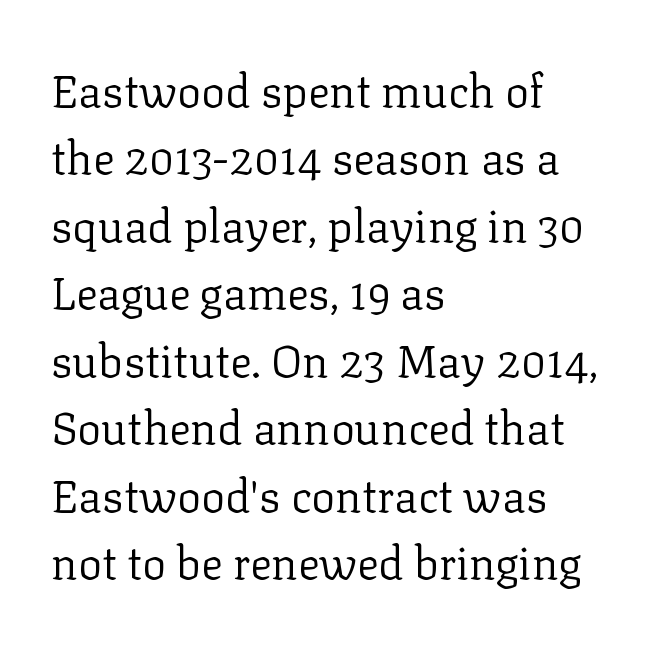
Q: Is the text bold? A: No.
Q: Is the text italic (slanted)? A: No, it is upright.
Q: Is the typeface a serif or a sans-serif typeface? A: Serif.
Q: Is the text underlined? A: No.
Q: How is the paragraph aligned? A: Left-aligned.
Q: Is the spacing between letters normal or unusually wide? A: Normal.
Q: Is the spacing between lines tight, normal or loose? A: Normal.
Q: Width (condensed, normal, or wide)? A: Normal.
Q: Stroke contrast? A: Low.
Q: x-height? A: Medium.
Q: Monospaced? A: No.
